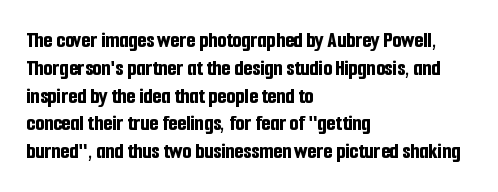
Short and long lines alike share a common starting point at left. Unlike italic type, these characters show no tilt at all. The passage shown is emphatically bold. The face used here is rendered with its standard letterfit. The space beneath each line is pristine and unruled.
